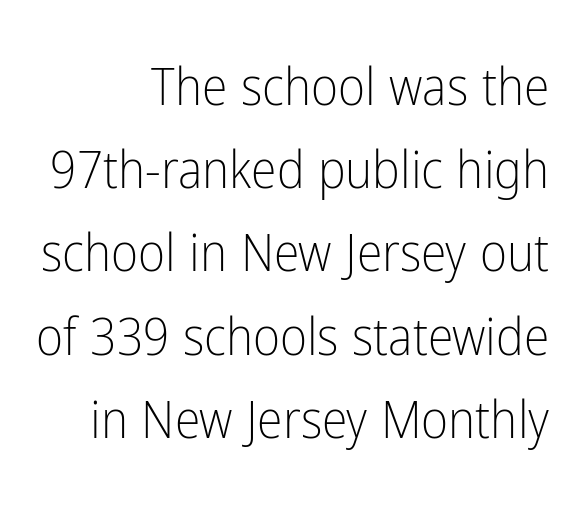
Do the characters align in a grid? No, the font is proportional. What kind of face is this? One without serifs — a sans. Glance below the letters and you will spot only blank space. Tracking value appears to be zero — textbook default spacing. Posture: vertical.
